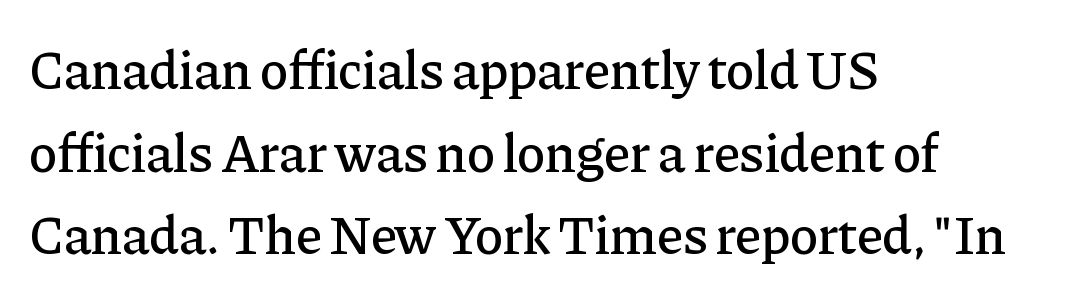
{"serif": "yes", "italic": "no", "width": "normal", "stroke_contrast": "low", "x_height": "medium", "monospaced": "no", "underline": "no", "align": "left", "line_spacing": "normal", "line_spacing_ratio": 1.53, "letter_spacing": "normal", "letter_spacing_em": 0.0, "glyph_px": 54}
